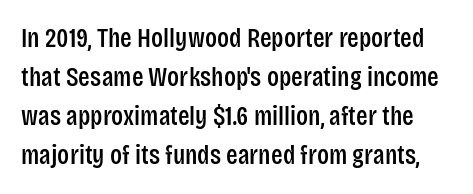
{"italic": "no", "underline": "no", "line_spacing": "normal", "line_spacing_ratio": 1.45, "letter_spacing": "normal", "letter_spacing_em": 0.0, "glyph_px": 27}
